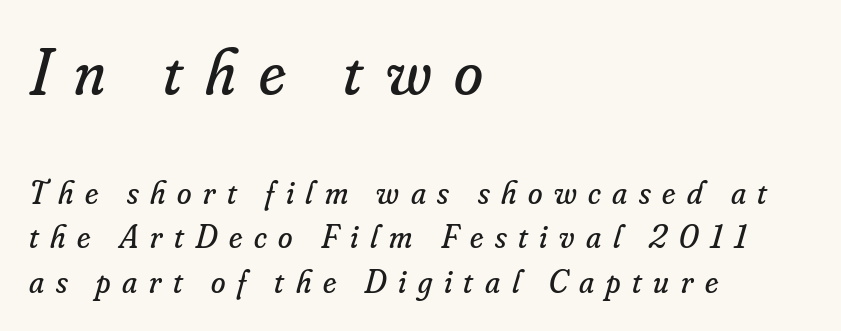
Compared with typical paragraphs, the rows here are spaced about the same. Think of a printed novel: that variable character pitch is what you see here. In this sample the first text group is rendered at the bigger scale. No heavy texture on the line: the type isn't bold. These lines are composed in type with serifs.
